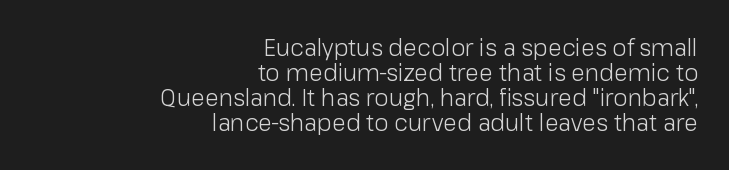
The image shows 23 px text type, upright; set right-aligned, tight line spacing (1.09x), normal letter spacing, not underlined.
